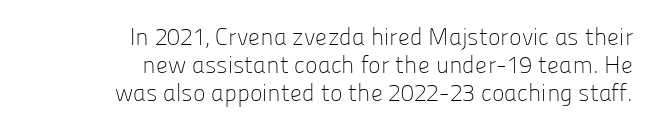
{"italic": "no", "bold": "no", "underline": "no", "align": "right", "line_spacing_ratio": 1.17, "letter_spacing": "normal", "letter_spacing_em": 0.0, "glyph_px": 24}
